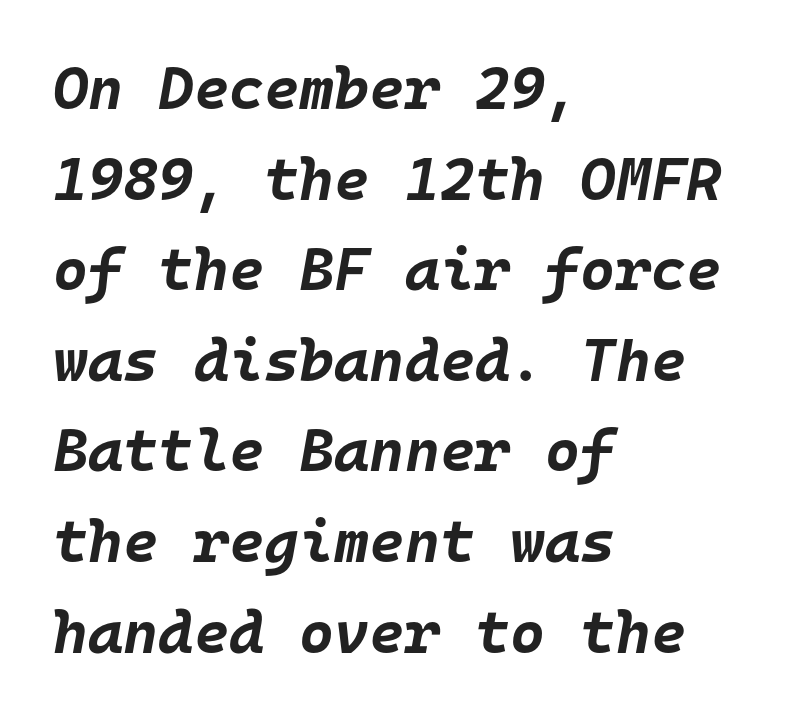
The image shows 60 px bold type, italic (leaning right), monospaced; set left-aligned, normal line spacing (1.51x), normal letter spacing, not underlined; low stroke contrast and a large x-height.
